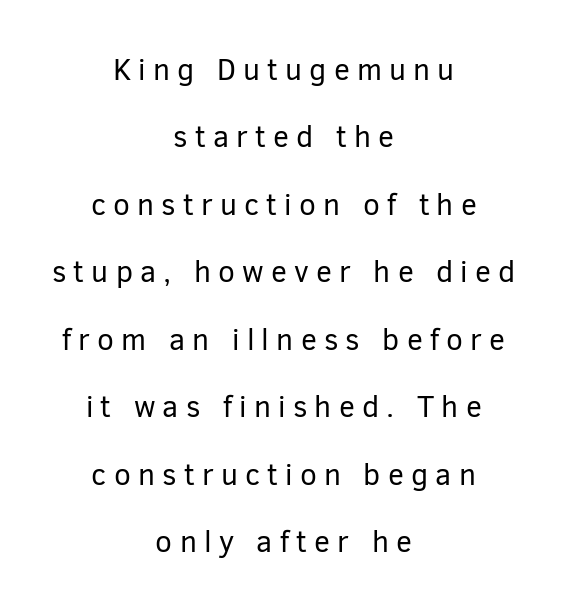
Q: Is the text bold? A: No.
Q: Is the text italic (slanted)? A: No, it is upright.
Q: Is the typeface a serif or a sans-serif typeface? A: Sans-serif.
Q: Is the text underlined? A: No.
Q: How is the paragraph aligned? A: Centered.
Q: Is the spacing between letters normal or unusually wide? A: Unusually wide.
Q: Is the spacing between lines tight, normal or loose? A: Loose.
Q: Width (condensed, normal, or wide)? A: Normal.
Q: Stroke contrast? A: Low.
Q: x-height? A: Medium.
Q: Monospaced? A: No.
